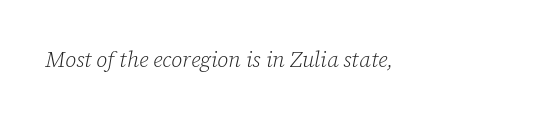
Italic: yes, the glyphs are oblique. This rendering features lettering with no underline. Students, note that the glyphs here touch the page at normal intervals. The letterforms sit at book weight or below. This sample is left-justified, so line endings fall wherever the words run out.
